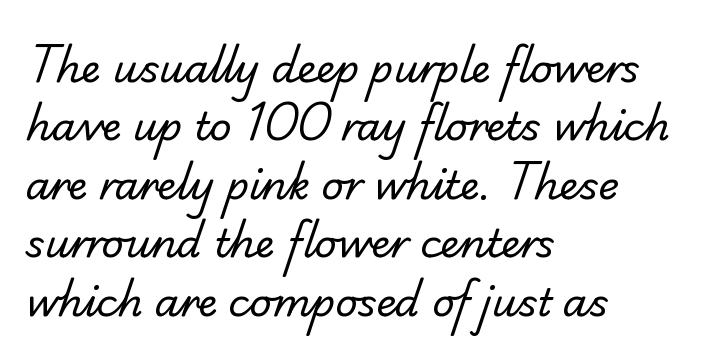
{"serif": "yes", "bold": "no", "weight": "regular", "width": "normal", "stroke_contrast": "low", "x_height": "small", "monospaced": "no", "underline": "no", "align": "left", "line_spacing": "normal", "line_spacing_ratio": 1.5, "letter_spacing": "normal", "letter_spacing_em": 0.0, "glyph_px": 39}
